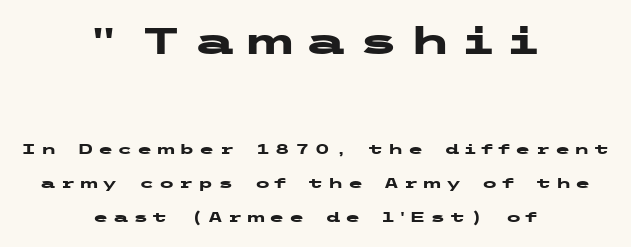
The image shows 37 px heavy, wide sans-serif type, upright; set centered, loose line spacing (2.46x), unusually wide letter spacing (+0.31 em), not underlined; the first (top) block is 2.64x larger; low stroke contrast and a medium x-height.
